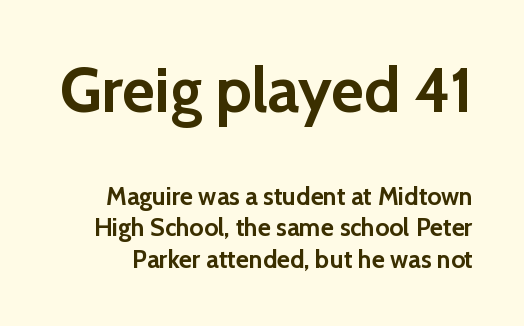
The image shows 63 px semibold sans-serif type, upright; set normal line spacing (1.25x), normal letter spacing, not underlined; the first (top) block is 2.52x larger; a medium x-height.
